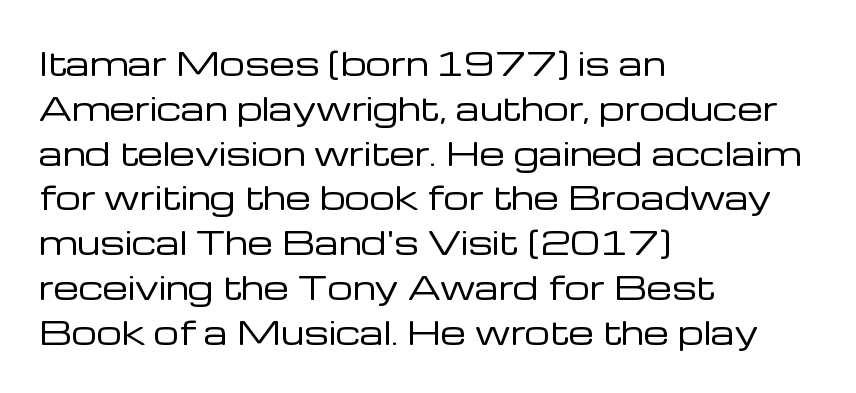
The image shows 32 px regular-weight sans-serif type, upright; set left-aligned, normal line spacing (1.4x), normal letter spacing, not underlined; low stroke contrast and a medium x-height.
